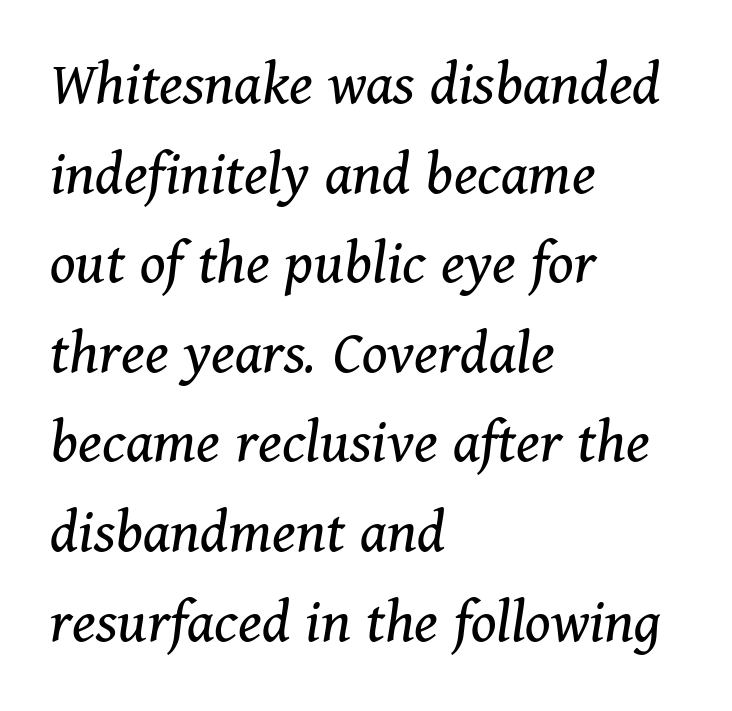
The cut favours lightness, reaching ordinary text weight at its darkest. The compositor pushed each line to the left boundary. The face used here is rendered with its standard letterfit. The zone under the glyphs is completely vacant.
